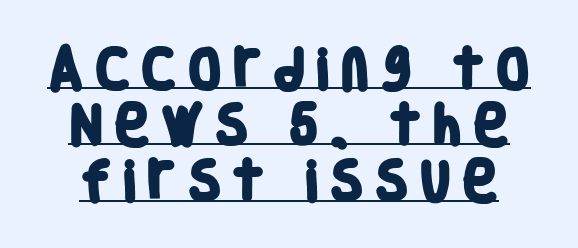
{"serif": "no", "bold": "yes", "weight": "heavy", "width": "condensed", "stroke_contrast": "low", "x_height": "large", "monospaced": "no", "underline": "yes", "line_spacing": "normal", "line_spacing_ratio": 1.25, "letter_spacing": "wide", "letter_spacing_em": 0.21, "glyph_px": 45}
